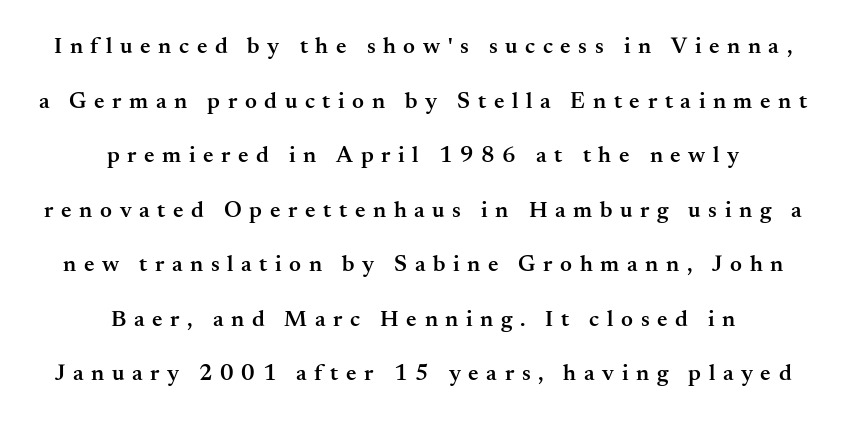
The image shows 23 px text type, upright; set centered, loose line spacing (2.37x), unusually wide letter spacing (+0.33 em), not underlined.
